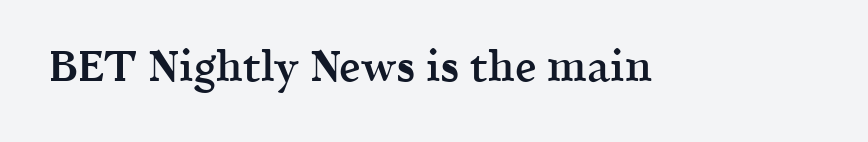
The image shows 43 px semibold serif type, upright; set normal letter spacing, not underlined; a medium x-height.
